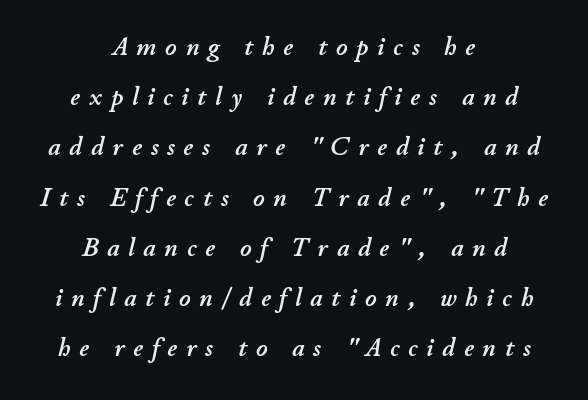
Q: Is the text italic (slanted)? A: Yes, it leans right by about 11 degrees.
Q: Is the text underlined? A: No.
Q: How is the paragraph aligned? A: Centered.
Q: Is the spacing between letters normal or unusually wide? A: Unusually wide.
